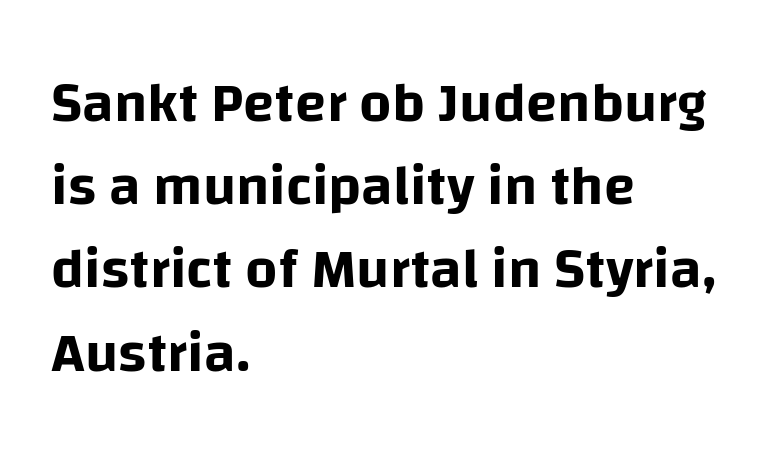
{"serif": "no", "italic": "no", "width": "normal", "stroke_contrast": "low", "x_height": "large", "monospaced": "no", "underline": "no", "align": "left", "line_spacing": "normal", "line_spacing_ratio": 1.46, "letter_spacing": "normal", "letter_spacing_em": 0.0, "glyph_px": 57}
